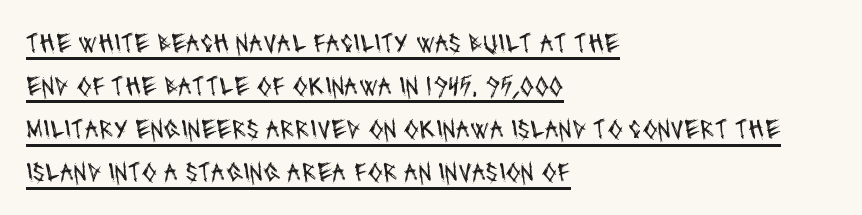
Line starts are locked; line ends wander. A baseline rule has been typeset under these characters. The characters display no serif detailing; their extremities are plain. A typesetter would call this proportional, since set widths differ per character. The horizontal fit of the characters is conventional and even. A normal amount of white space separates one row of letters from the next.
